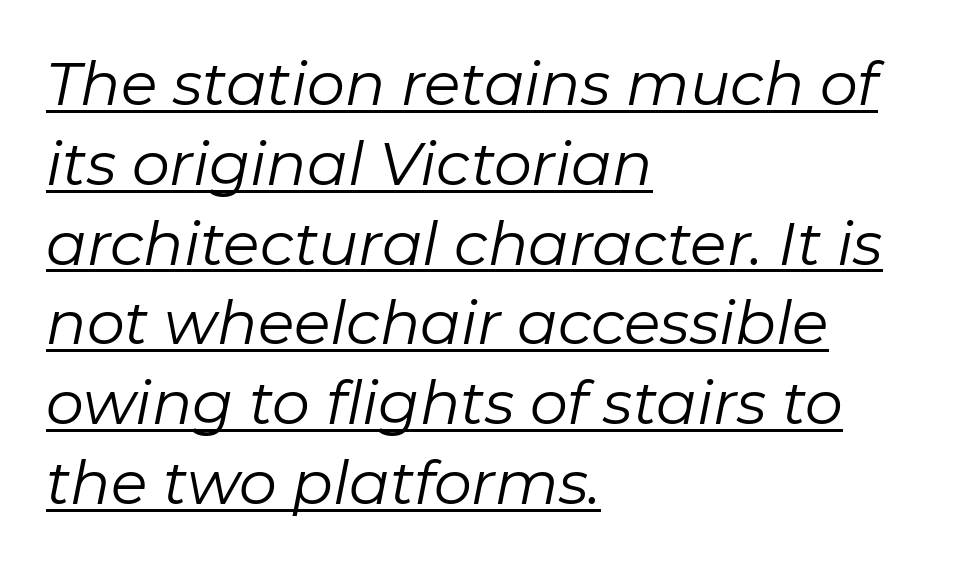
Here the designer chose a conventional face with non-uniform glyph widths. There is no visible air inserted between adjacent glyphs. The cut favours lightness, reaching ordinary text weight at its darkest. Horizontal alignment here is leftward, the default for most running prose. Quick note: italic.
